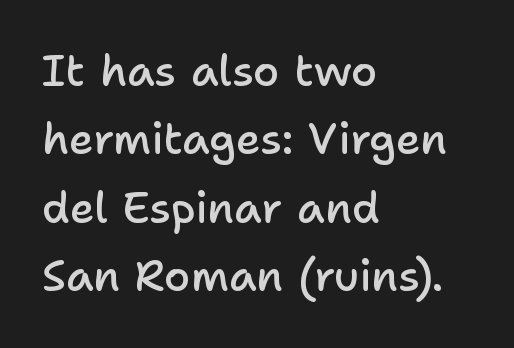
The image shows 43 px semibold sans-serif type, upright; set left-aligned, normal line spacing (1.59x), normal letter spacing, not underlined; low stroke contrast and a medium x-height.
